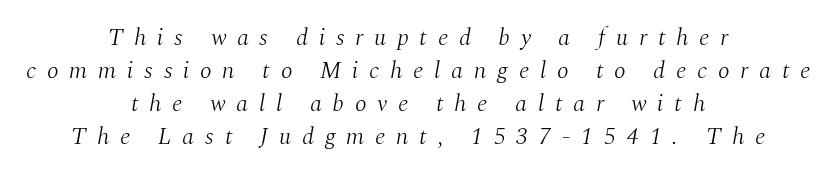
Students, note that the glyphs here are deliberately spaced far apart. The lines are quadded center. Glance below the letters and you will spot only blank space. No chunkiness to these letters — they're not bold. The passage shown leans; its letterforms are oblique. Does the leading feel generous? No, just average.
